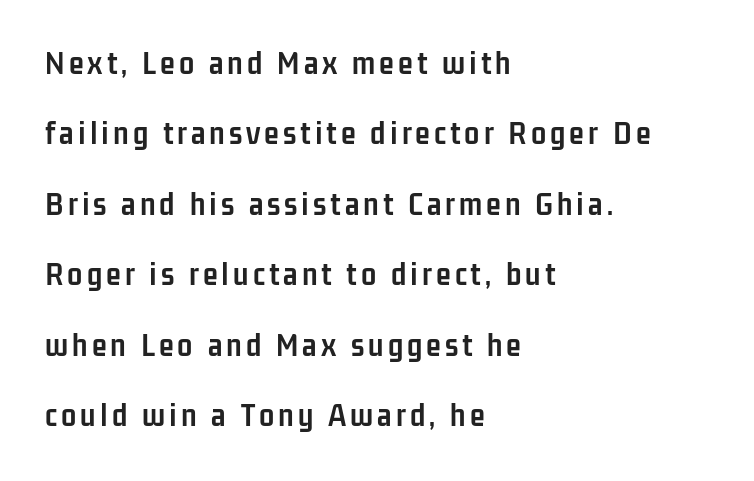
The image shows 34 px semibold, condensed sans-serif type, upright; set left-aligned, loose line spacing (2.07x), not underlined; low stroke contrast and a medium x-height.
